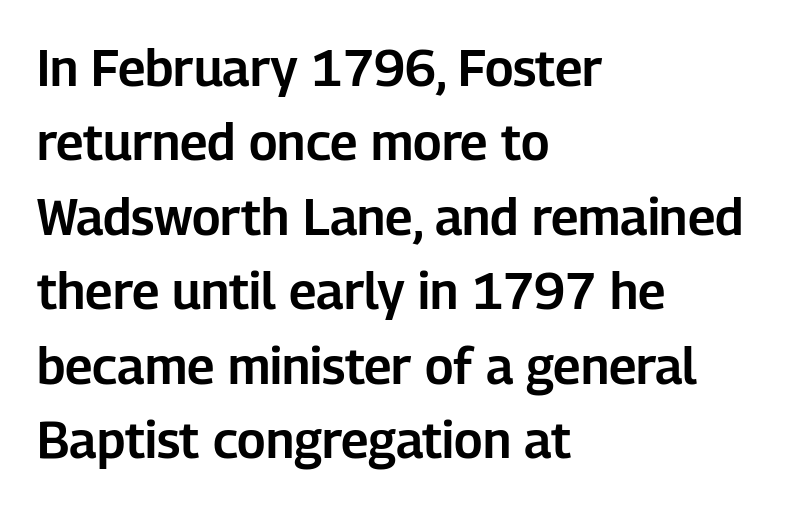
The image shows 50 px sans-serif type, upright; set left-aligned, normal line spacing (1.49x), normal letter spacing, not underlined; low stroke contrast and a medium x-height.
